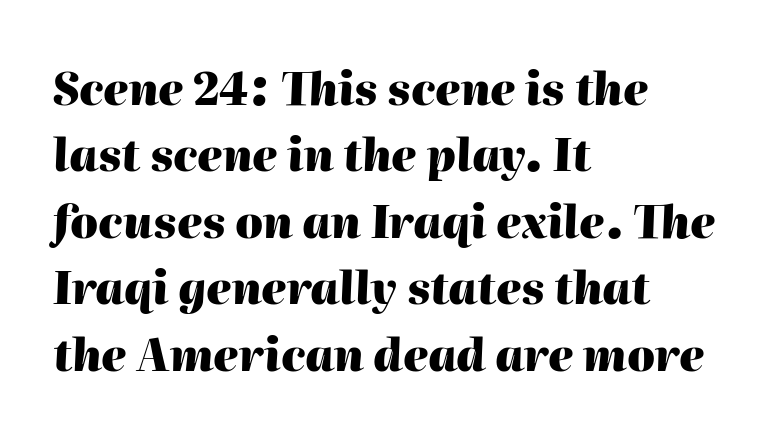
Q: Is the text bold? A: Yes.
Q: Is the text italic (slanted)? A: Yes, it leans right by about 2 degrees.
Q: Is the text underlined? A: No.
Q: How is the paragraph aligned? A: Left-aligned.
Q: Is the spacing between letters normal or unusually wide? A: Normal.
Q: Is the spacing between lines tight, normal or loose? A: Normal.
Q: Width (condensed, normal, or wide)? A: Normal.
Q: Stroke contrast? A: High.
Q: x-height? A: Medium.
Q: Monospaced? A: No.
